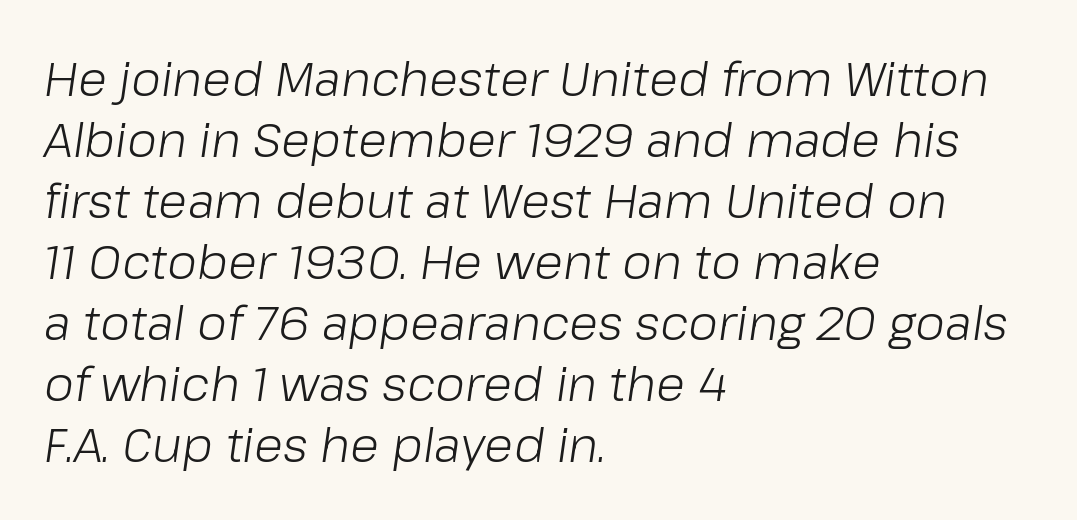
The image shows 48 px light type, italic (leaning right); set left-aligned, normal line spacing (1.27x), normal letter spacing, not underlined; low stroke contrast and a medium x-height.
